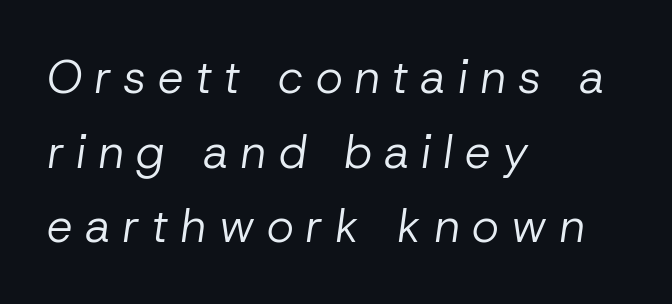
The image shows 46 px regular-weight type, italic (leaning right); set left-aligned, normal line spacing (1.62x), unusually wide letter spacing (+0.26 em), not underlined; low stroke contrast and a medium x-height.
